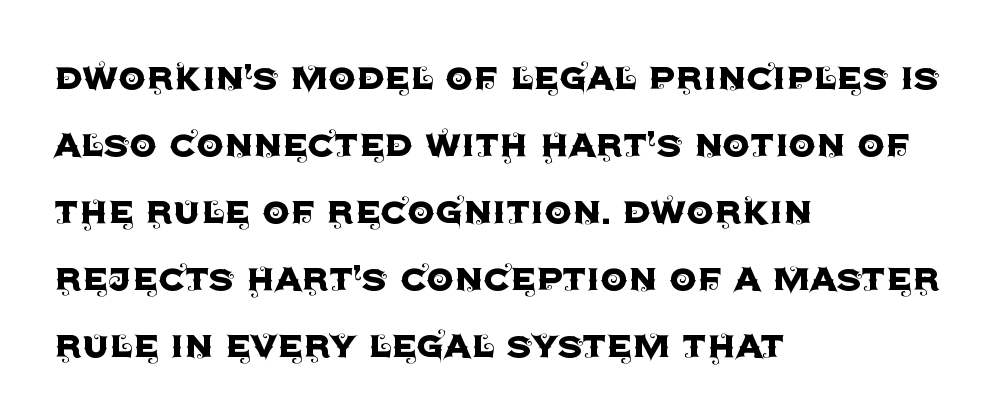
Tall strokes in this sample are plumb rather than angled. The typeface chosen for these lines omits serifs. Regarding leading, the lines here are spaced in the standard way. The typesetter chose a ragged-right arrangement here. Rule under the text: the space is simply empty.
